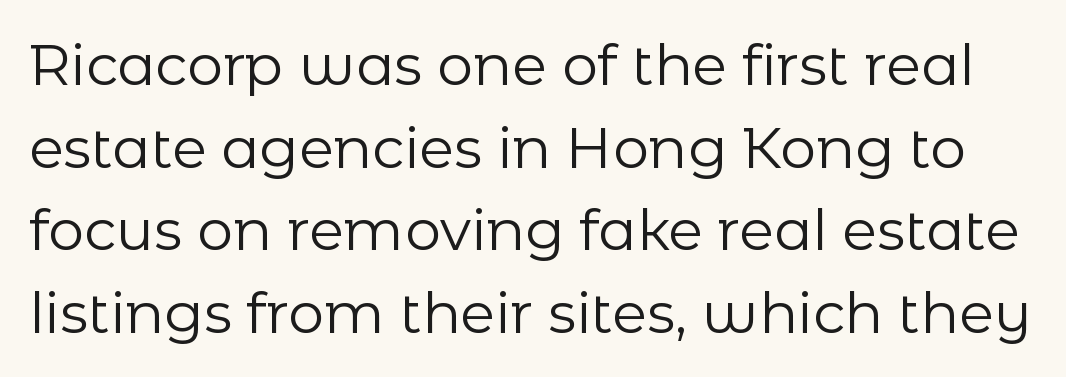
The image shows 57 px regular-weight sans-serif type, upright; set normal line spacing (1.45x), normal letter spacing, not underlined; low stroke contrast and a medium x-height.
